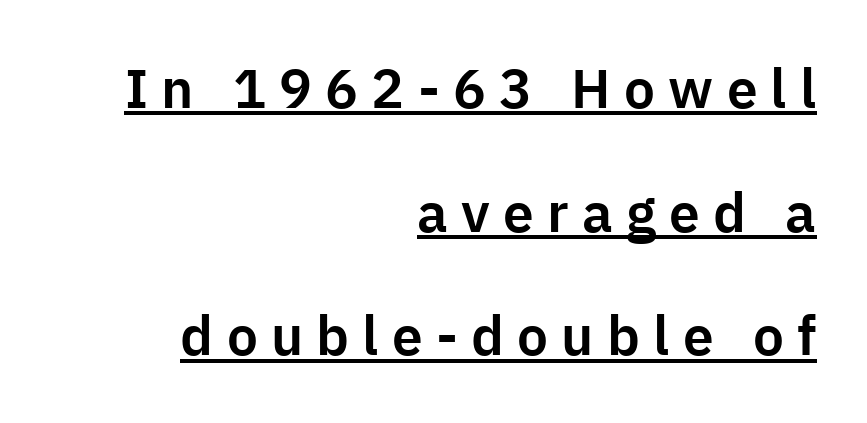
{"serif": "no", "italic": "no", "width": "normal", "stroke_contrast": "low", "x_height": "medium", "monospaced": "no", "underline": "yes", "align": "right", "line_spacing": "loose", "line_spacing_ratio": 2.25, "letter_spacing": "wide", "letter_spacing_em": 0.24, "glyph_px": 55}
